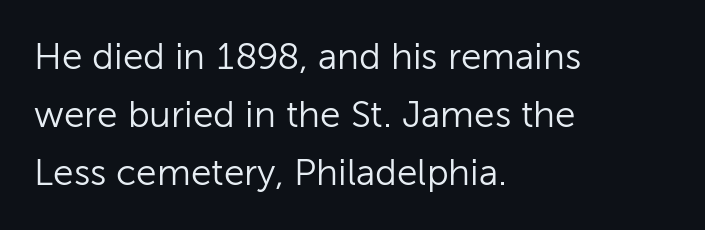
Every stem runs plumb, perpendicular to the baseline. Short note: letters normally spaced. Typeset ragged right — the left edge is the straight one. What's the leading like? Ordinary, nothing unusual. A quiet, ordinary-to-light weight characterises the typeface.
